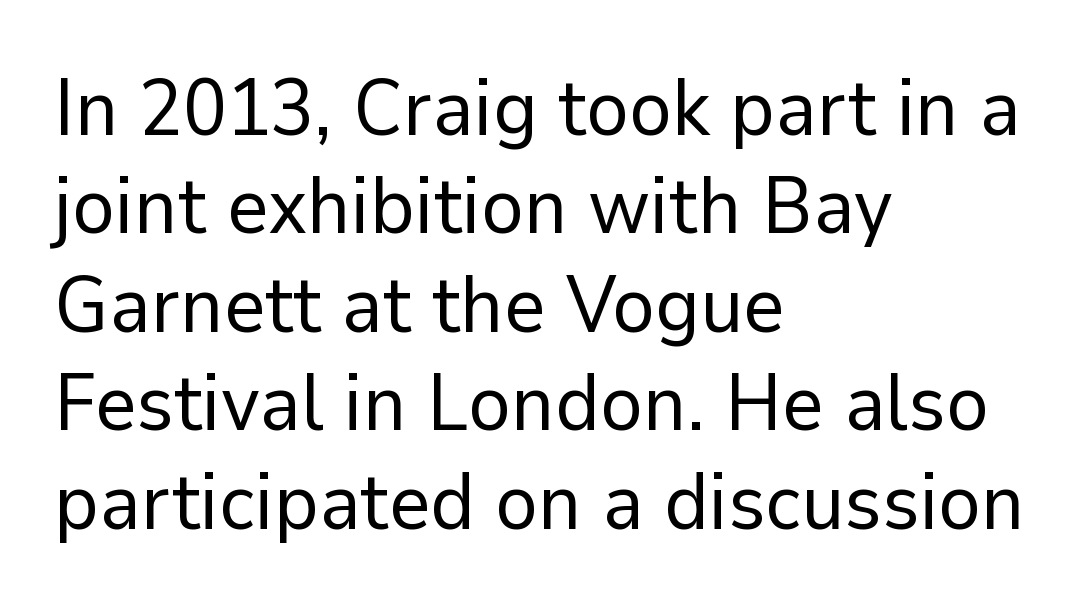
{"serif": "no", "italic": "no", "bold": "no", "weight": "regular", "width": "normal", "stroke_contrast": "low", "x_height": "medium", "monospaced": "no", "underline": "no", "align": "left", "line_spacing_ratio": 1.23, "letter_spacing": "normal", "letter_spacing_em": 0.0, "glyph_px": 80}
